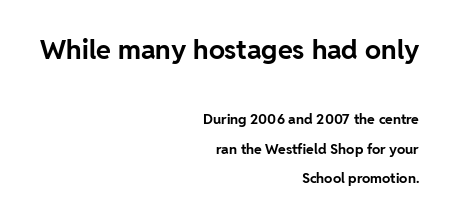
{"italic": "no", "bold": "yes", "underline": "no", "align": "right", "line_spacing": "loose", "line_spacing_ratio": 2.1, "letter_spacing": "normal", "letter_spacing_em": 0.0, "larger_block": "first", "size_ratio": 1.93, "glyph_px": 27}
